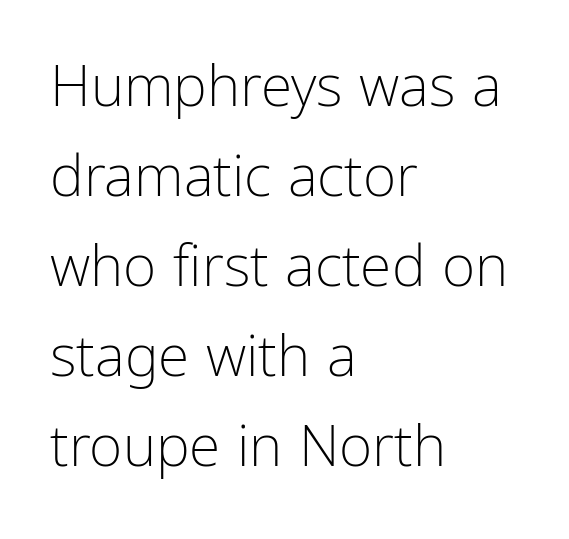
Q: Is the text bold? A: No.
Q: Is the text italic (slanted)? A: No, it is upright.
Q: Is the typeface a serif or a sans-serif typeface? A: Sans-serif.
Q: Is the text underlined? A: No.
Q: How is the paragraph aligned? A: Left-aligned.
Q: Is the spacing between letters normal or unusually wide? A: Normal.
Q: Is the spacing between lines tight, normal or loose? A: Normal.
Q: Width (condensed, normal, or wide)? A: Condensed.
Q: Stroke contrast? A: Low.
Q: x-height? A: Medium.
Q: Monospaced? A: No.
